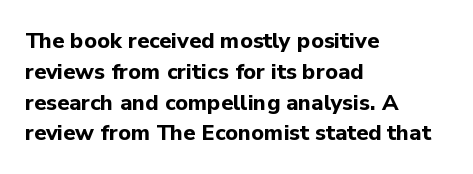
Q: Is the text bold? A: Yes.
Q: Is the text italic (slanted)? A: No, it is upright.
Q: Is the text underlined? A: No.
Q: How is the paragraph aligned? A: Left-aligned.
Q: Is the spacing between letters normal or unusually wide? A: Normal.
Q: Is the spacing between lines tight, normal or loose? A: Normal.
